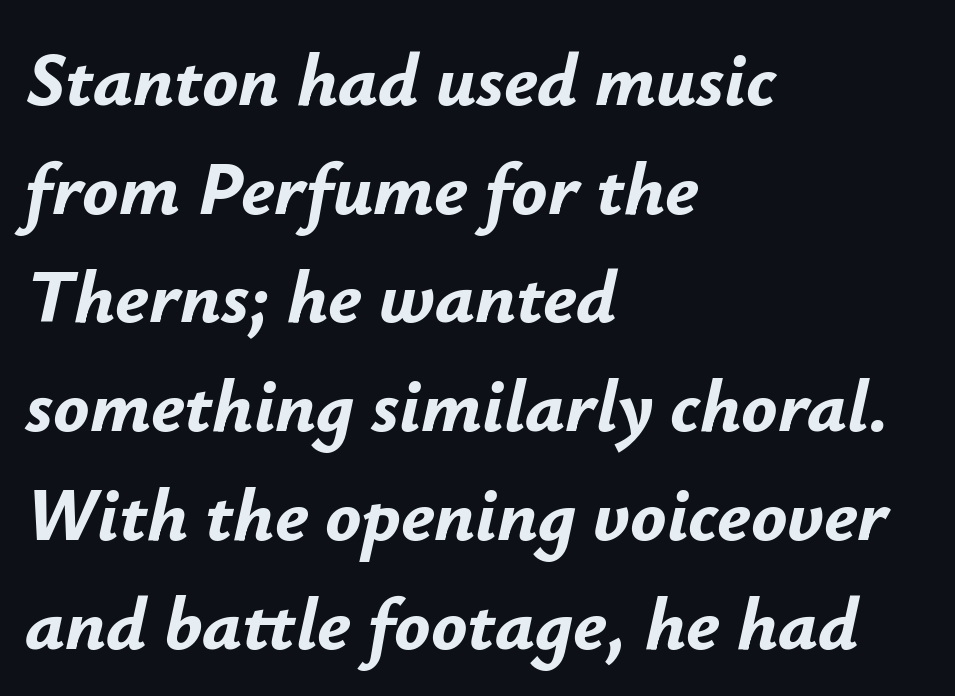
This block has exactly the height ordinary leading produces. Is the letter spacing exaggerated? No — it looks like the ordinary default. Is this a fixed-width face? No — the glyphs have proportional, varying widths. Decoration check: the copy has no underline. Compared with a centered layout, this one pins lines to the left instead. Notice how the stems are inclined rather than vertical — that's the hallmark of italics.
